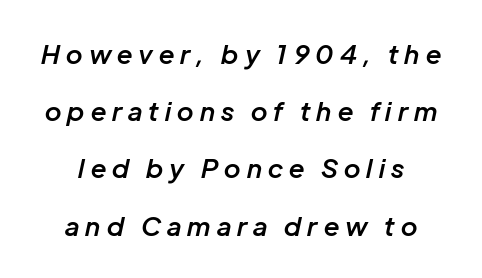
Q: Is the text bold? A: Semi-bold.
Q: Is the text italic (slanted)? A: Yes, it leans right by about 12 degrees.
Q: Is the text underlined? A: No.
Q: Is the spacing between letters normal or unusually wide? A: Unusually wide.
Q: Is the spacing between lines tight, normal or loose? A: Loose.
